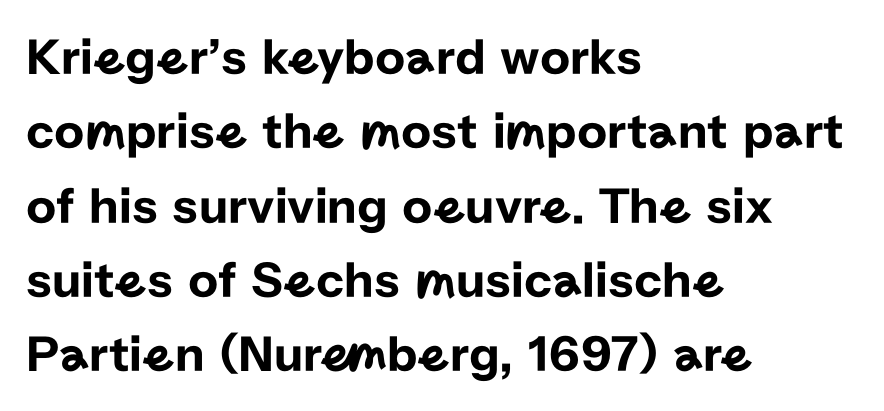
Q: Is the text italic (slanted)? A: No, it is upright.
Q: Is the typeface a serif or a sans-serif typeface? A: Sans-serif.
Q: Is the text underlined? A: No.
Q: How is the paragraph aligned? A: Left-aligned.
Q: Is the spacing between letters normal or unusually wide? A: Normal.
Q: Is the spacing between lines tight, normal or loose? A: Normal.
Q: Width (condensed, normal, or wide)? A: Normal.
Q: Stroke contrast? A: Low.
Q: x-height? A: Medium.
Q: Monospaced? A: No.
